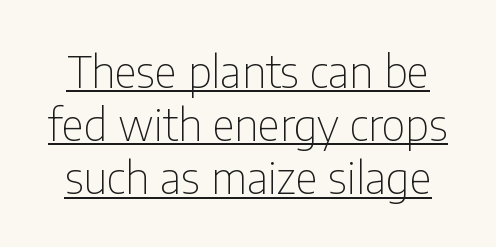
{"serif": "no", "italic": "no", "bold": "no", "weight": "thin", "width": "condensed", "stroke_contrast": "low", "x_height": "medium", "monospaced": "no", "underline": "yes", "line_spacing_ratio": 1.21, "letter_spacing": "normal", "letter_spacing_em": 0.0, "glyph_px": 44}
